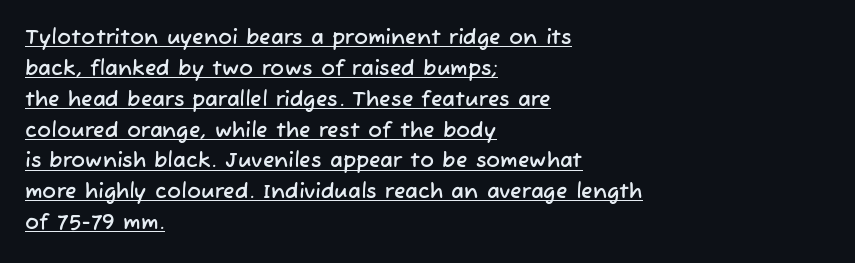
{"underline": "yes", "align": "left", "line_spacing": "normal", "line_spacing_ratio": 1.47, "letter_spacing": "normal", "letter_spacing_em": 0.0, "glyph_px": 21}
